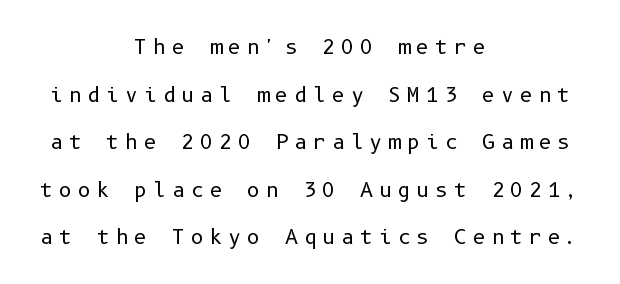
Type without underlining. The typography opts for an upright posture over an oblique one. The paragraph has two soft edges and a firm central axis. This sample uses expanded letter spacing, leaving extra air between glyphs. No extra ink here — the face is not bold.
